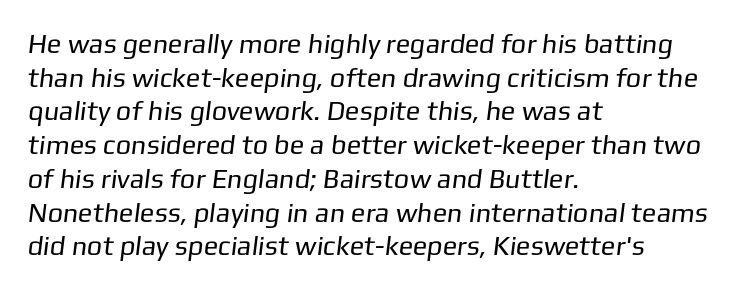
The image shows 27 px text type; set left-aligned, normal line spacing (1.25x), normal letter spacing, not underlined.
